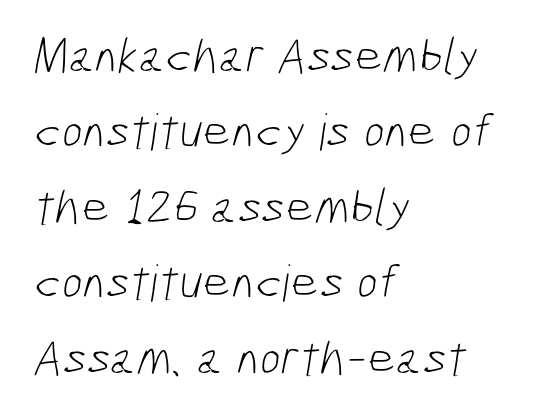
The image shows 50 px light, condensed sans-serif type; set left-aligned, normal line spacing (1.51x), normal letter spacing, not underlined; low stroke contrast and a medium x-height.
